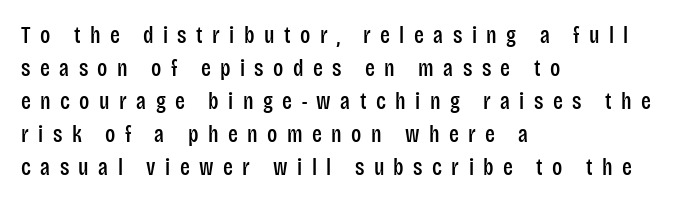
{"italic": "no", "underline": "no", "align": "left", "line_spacing": "normal", "line_spacing_ratio": 1.44, "letter_spacing": "wide", "letter_spacing_em": 0.41, "glyph_px": 23}
